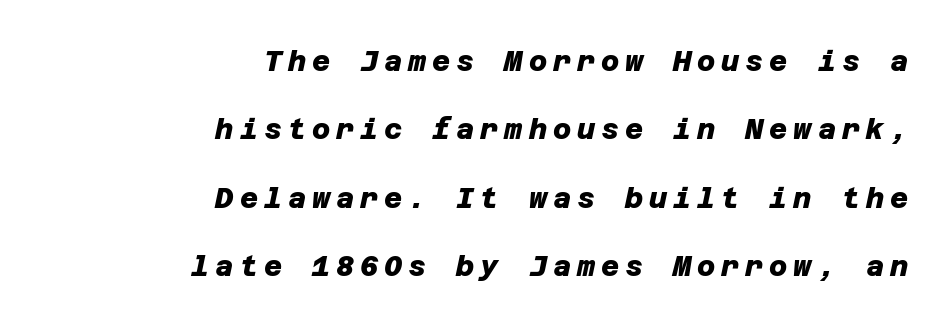
Check where the strokes stop: nothing finishes them off — pure sans. Interline gaps are noticeably wide in this sample. One-word summary of the alignment: right. The passage shown has open, widely tracked lettering throughout. Just letters on the line, the space beneath them empty. The characters look thick and weighty, a clear bold.
